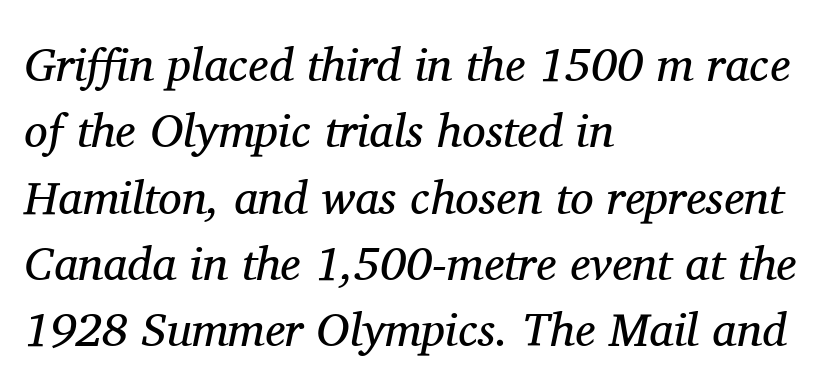
{"serif": "yes", "italic": "yes", "lean": "right", "slant_degrees": 11, "bold": "no", "weight": "regular", "width": "normal", "stroke_contrast": "medium", "x_height": "medium", "monospaced": "no", "underline": "no", "align": "left", "line_spacing": "normal", "line_spacing_ratio": 1.41, "letter_spacing": "normal", "letter_spacing_em": 0.0, "glyph_px": 47}
